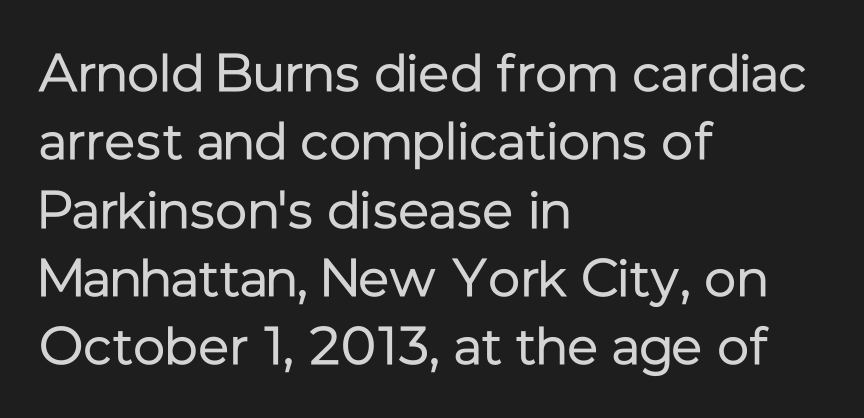
{"serif": "no", "italic": "no", "bold": "no", "weight": "regular", "width": "normal", "stroke_contrast": "low", "x_height": "medium", "monospaced": "no", "underline": "no", "align": "left", "line_spacing": "normal", "line_spacing_ratio": 1.29, "letter_spacing": "normal", "letter_spacing_em": 0.0, "glyph_px": 53}
